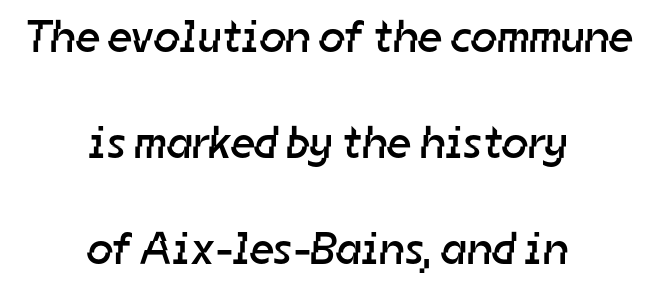
The image shows 46 px regular-weight sans-serif type; set centered, loose line spacing (2.3x), normal letter spacing, not underlined; low stroke contrast and a medium x-height.
